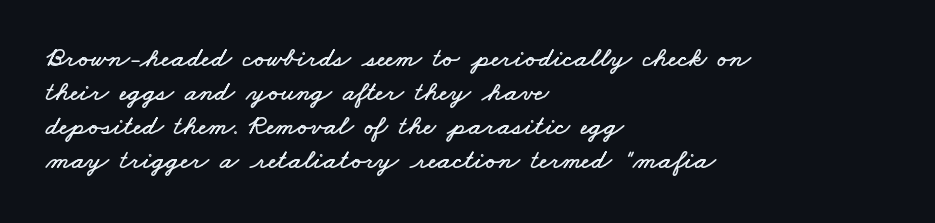
Glance below the letters and you will spot only blank space. You could call the tracking neutral — neither tight nor loose. You could not count columns in this text — the font is proportionally spaced. Visually the block forms a straight wall on the left and a jagged coastline on the right.
